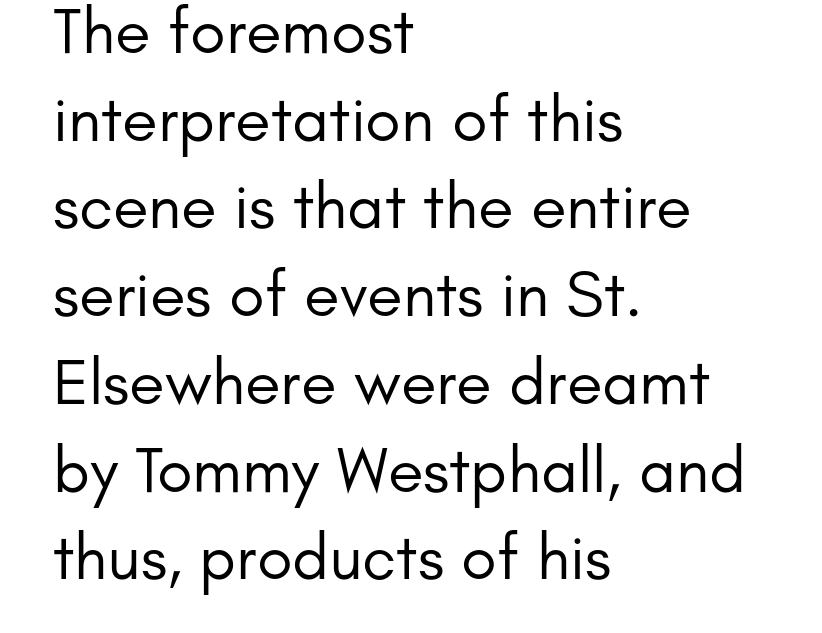
The image shows 65 px regular-weight sans-serif type, upright; set left-aligned, normal line spacing (1.35x), normal letter spacing, not underlined; low stroke contrast and a small x-height.
